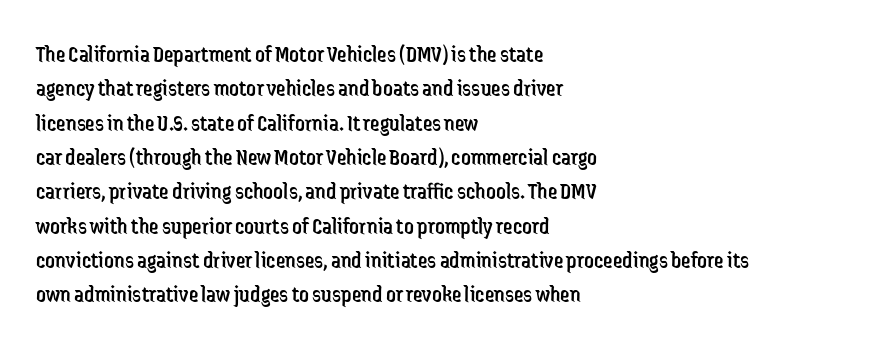
Vertical stems look standard width or narrower in stroke. Default kerning and tracking; the words read as compact shapes. These lines are set flush left with a ragged right edge. The baseline area is clear.
